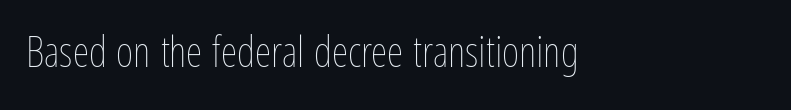
{"italic": "no", "bold": "no", "weight": "thin", "width": "condensed", "stroke_contrast": "low", "x_height": "medium", "monospaced": "no", "underline": "no", "align": "left", "letter_spacing": "normal", "letter_spacing_em": 0.0, "glyph_px": 42}
